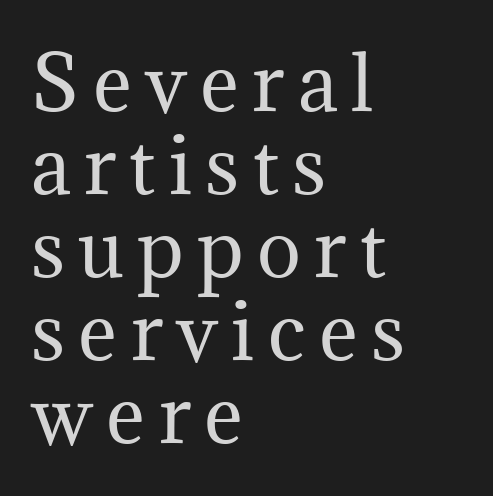
Plain, unruled lines of type. Horizontally, the lines are justified to the leading edge only. Posture: straight, roman, zero tilt. This sample has the flowing, uneven cadence of proportional lettering.
